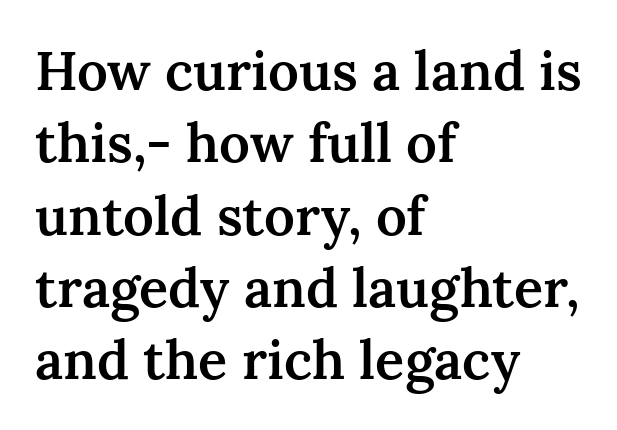
The image shows 54 px semibold serif type, upright; set left-aligned, normal line spacing (1.34x), normal letter spacing, not underlined; medium stroke contrast and a medium x-height.
